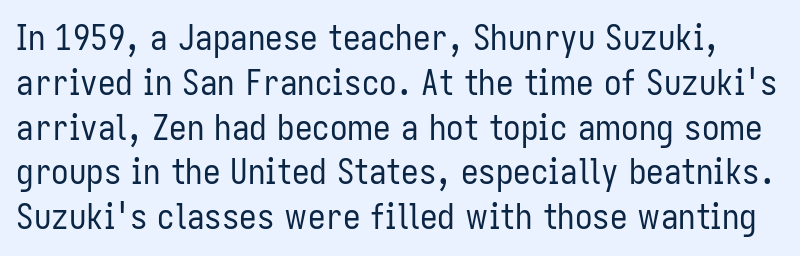
{"serif": "no", "italic": "no", "bold": "no", "weight": "regular", "width": "condensed", "stroke_contrast": "low", "x_height": "medium", "monospaced": "no", "underline": "no", "line_spacing": "normal", "line_spacing_ratio": 1.28, "letter_spacing": "normal", "letter_spacing_em": 0.0, "glyph_px": 35}
